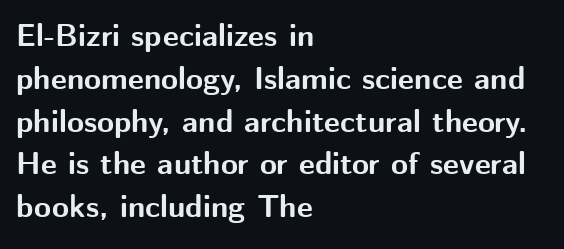
Q: Is the text bold? A: Yes.
Q: Is the text italic (slanted)? A: No, it is upright.
Q: Is the typeface a serif or a sans-serif typeface? A: Sans-serif.
Q: Is the text underlined? A: No.
Q: How is the paragraph aligned? A: Left-aligned.
Q: Is the spacing between letters normal or unusually wide? A: Normal.
Q: Is the spacing between lines tight, normal or loose? A: Normal.
Q: Width (condensed, normal, or wide)? A: Normal.
Q: Stroke contrast? A: Medium.
Q: x-height? A: Medium.
Q: Monospaced? A: No.
